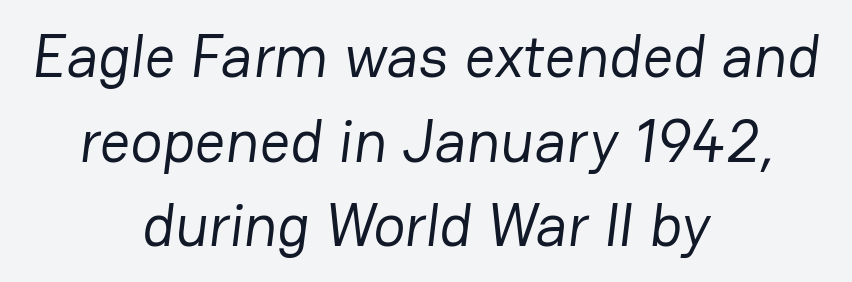
{"serif": "no", "bold": "no", "weight": "regular", "width": "normal", "stroke_contrast": "low", "x_height": "medium", "monospaced": "no", "underline": "no", "align": "center", "line_spacing": "normal", "line_spacing_ratio": 1.41, "letter_spacing": "normal", "letter_spacing_em": 0.0, "glyph_px": 60}
